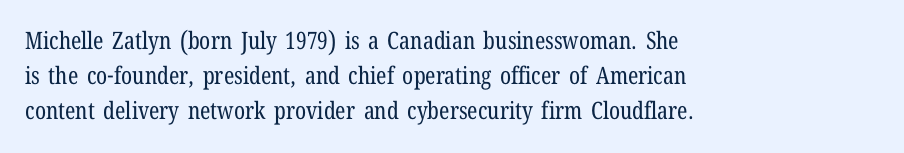
{"italic": "no", "bold": "no", "underline": "no", "align": "left", "line_spacing": "normal", "line_spacing_ratio": 1.46, "letter_spacing": "normal", "letter_spacing_em": 0.0, "glyph_px": 24}
